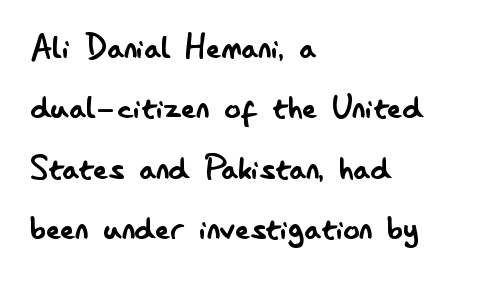
Reading down the block, your eye returns to a fixed left position each line. The string is rendered with underlining switched off. The type is set solid horizontally, with unmodified tracking. The letters look calm and open, with moderate or lighter stems.
